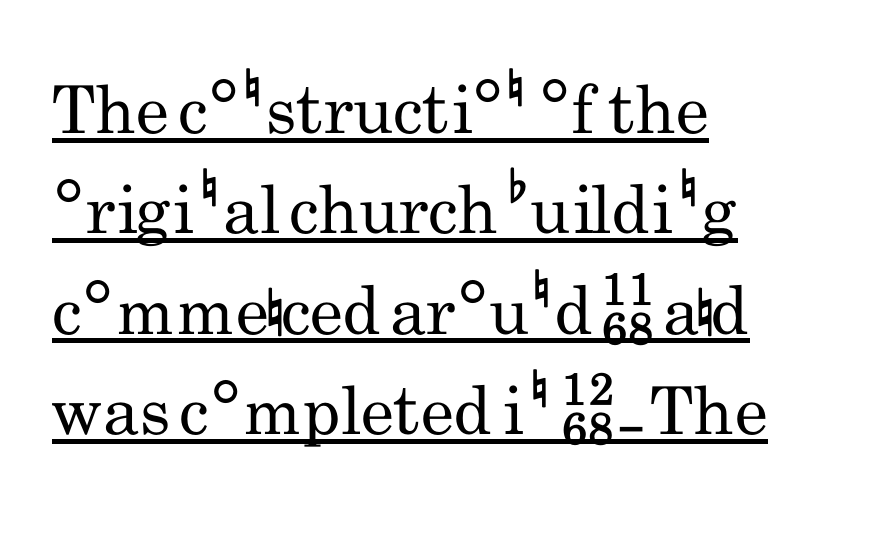
{"serif": "no", "italic": "no", "bold": "no", "weight": "regular", "width": "condensed", "stroke_contrast": "low", "x_height": "small", "monospaced": "no", "underline": "yes", "align": "left", "line_spacing": "normal", "line_spacing_ratio": 1.52, "letter_spacing": "normal", "letter_spacing_em": 0.0, "glyph_px": 66}
